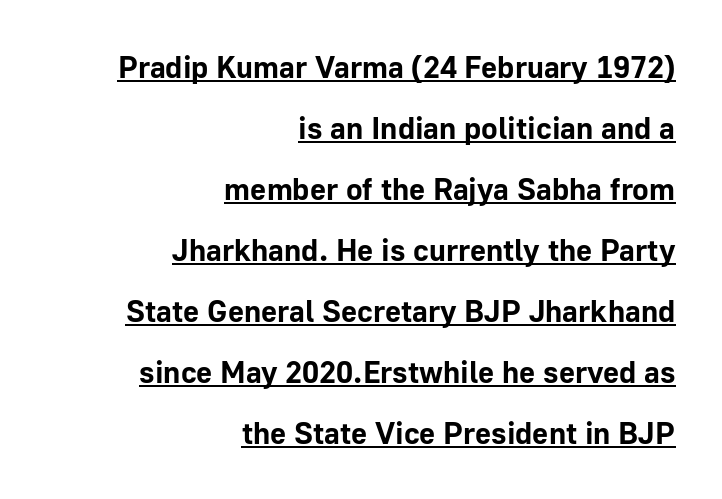
{"serif": "no", "italic": "no", "bold": "yes", "weight": "bold", "width": "normal", "stroke_contrast": "low", "x_height": "medium", "monospaced": "no", "underline": "yes", "align": "right", "line_spacing": "loose", "line_spacing_ratio": 1.97, "letter_spacing": "normal", "letter_spacing_em": 0.0, "glyph_px": 31}
